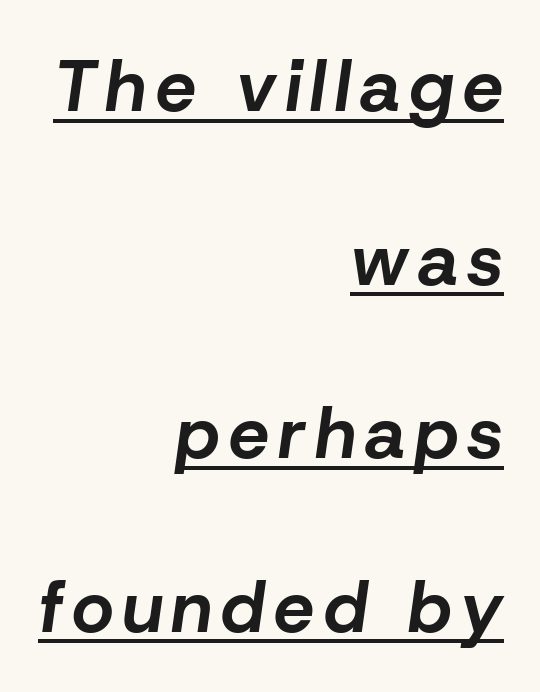
Q: Is the text bold? A: Yes.
Q: Is the text italic (slanted)? A: Yes, it leans right by about 8 degrees.
Q: Is the text underlined? A: Yes.
Q: How is the paragraph aligned? A: Right-aligned.
Q: Is the spacing between lines tight, normal or loose? A: Loose.
Q: Width (condensed, normal, or wide)? A: Normal.
Q: Stroke contrast? A: Low.
Q: x-height? A: Medium.
Q: Monospaced? A: No.
